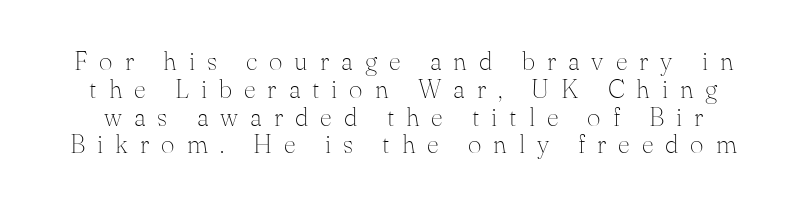
{"italic": "no", "bold": "no", "underline": "no", "line_spacing": "tight", "line_spacing_ratio": 1.07, "letter_spacing": "wide", "letter_spacing_em": 0.46, "glyph_px": 26}
